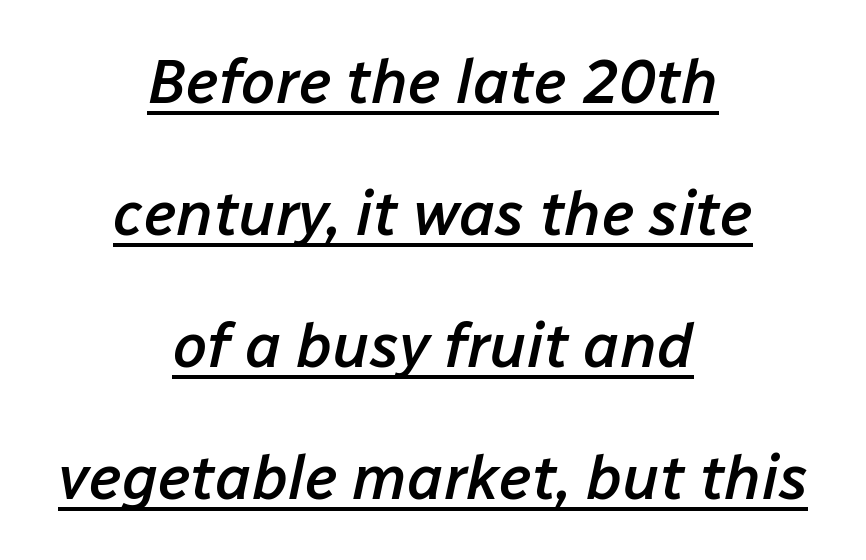
{"italic": "yes", "lean": "right", "slant_degrees": 12, "bold": "semi", "weight": "semibold", "width": "normal", "stroke_contrast": "low", "x_height": "medium", "monospaced": "no", "underline": "yes", "align": "center", "line_spacing": "loose", "line_spacing_ratio": 2.13, "letter_spacing": "normal", "letter_spacing_em": 0.0, "glyph_px": 62}
